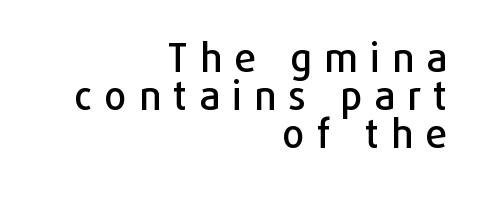
In terms of posture, this sample is upright. Where is the straight margin? On the right. Letter spacing: wide. Does the type have serifs? No, each stem ends abruptly.
